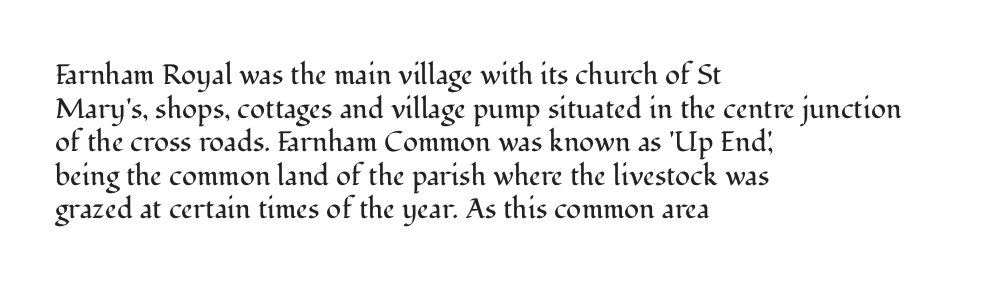
{"serif": "yes", "italic": "no", "bold": "no", "weight": "regular", "width": "normal", "stroke_contrast": "medium", "x_height": "medium", "monospaced": "no", "underline": "no", "align": "left", "line_spacing_ratio": 1.2, "letter_spacing": "normal", "letter_spacing_em": 0.0, "glyph_px": 28}
